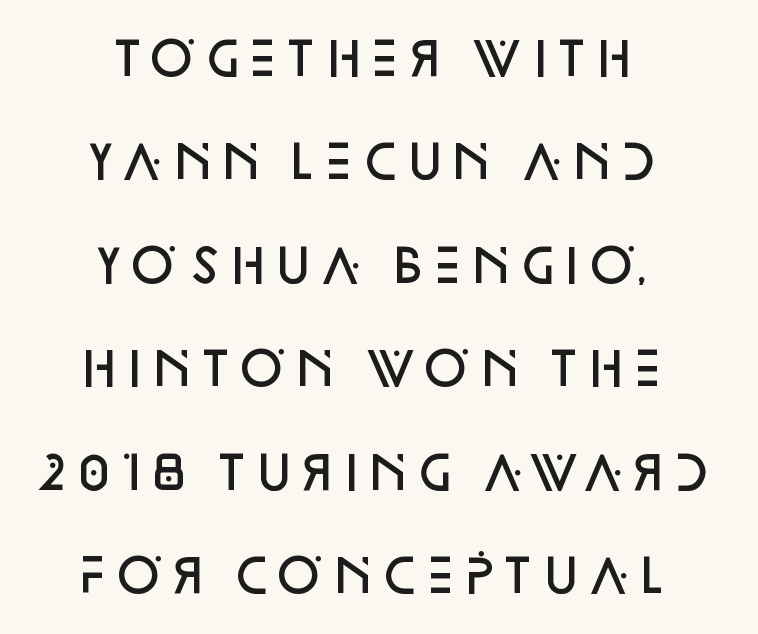
The image shows 45 px semibold sans-serif type, upright; set centered, loose line spacing (2.3x), normal letter spacing, not underlined; low stroke contrast and a large x-height.
